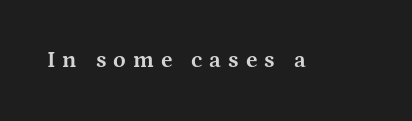
{"italic": "no", "bold": "yes", "underline": "no", "letter_spacing": "wide", "letter_spacing_em": 0.3, "glyph_px": 23}
